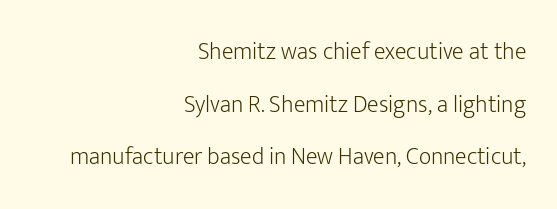
Q: Is the text bold? A: No.
Q: Is the text italic (slanted)? A: No, it is upright.
Q: Is the text underlined? A: No.
Q: How is the paragraph aligned? A: Right-aligned.
Q: Is the spacing between letters normal or unusually wide? A: Normal.
Q: Is the spacing between lines tight, normal or loose? A: Loose.
